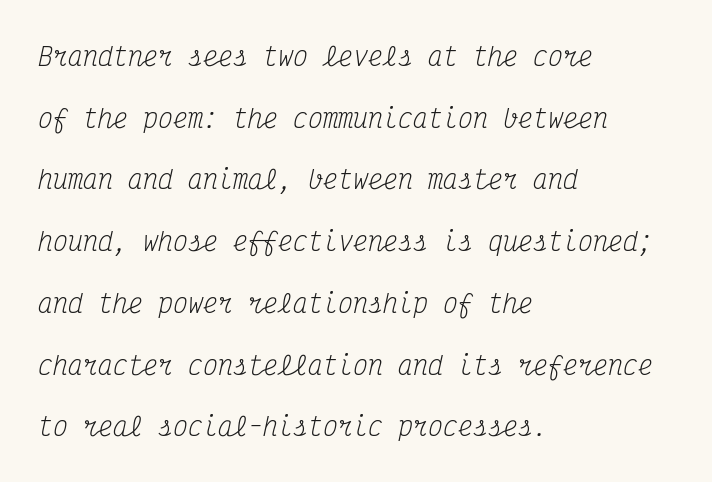
Summary of vertical rhythm: relaxed, with wide interline spacing. This sample uses an oblique cut, with every glyph tilted off the vertical. Weight: regular or lighter. This rendering uses left alignment, leaving the right contour irregular. Clear beneath every line of the passage.
